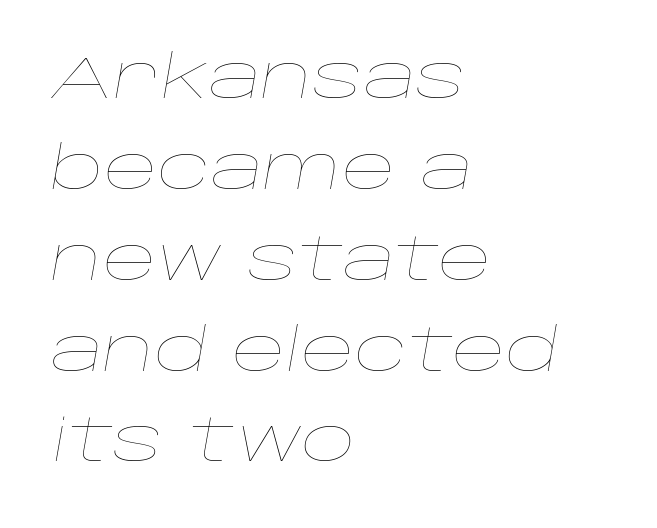
Q: Is the text bold? A: No.
Q: Is the text italic (slanted)? A: Yes, it leans right by about 10 degrees.
Q: Is the text underlined? A: No.
Q: How is the paragraph aligned? A: Left-aligned.
Q: Is the spacing between letters normal or unusually wide? A: Normal.
Q: Is the spacing between lines tight, normal or loose? A: Normal.
Q: Width (condensed, normal, or wide)? A: Wide.
Q: Stroke contrast? A: Low.
Q: x-height? A: Large.
Q: Monospaced? A: No.
